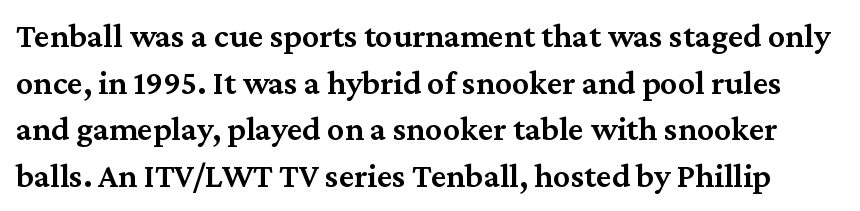
This is the in-between weight designers call semibold or demi. Baseline-to-baseline distance is the conventional proportion of letter height. Underlining? Definitely not there. The axis of the letterforms is exactly vertical. Characters follow at the spacing the type designer built in. The rendering uses natural spacing where letterforms have individual widths.
